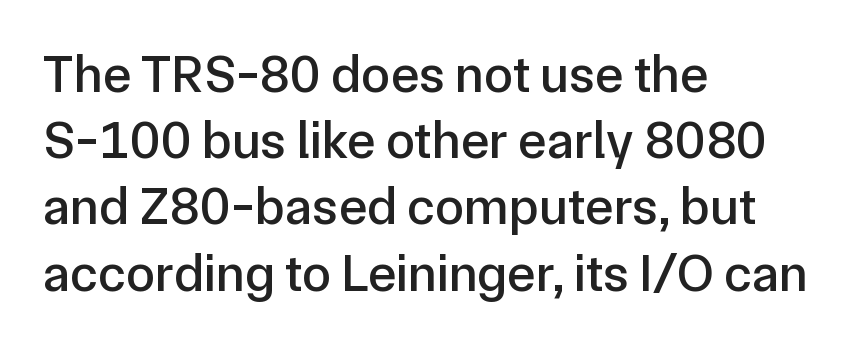
The image shows 53 px sans-serif type, upright; set left-aligned, normal line spacing (1.25x), normal letter spacing, not underlined; low stroke contrast and a medium x-height.
